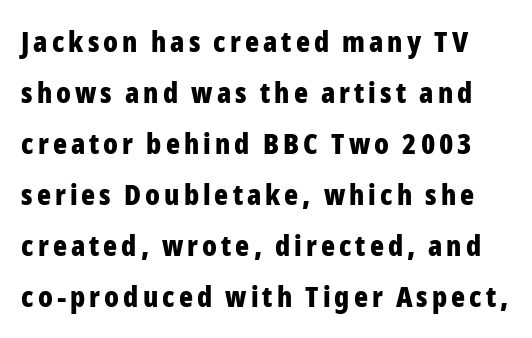
The passage shown is typed in a proportional face where columns would drift. The axis of the letterforms is exactly vertical. Unmarked baselines from the first word to the last. What kind of face is this? One without serifs — a sans. Notice how thick the strokes are: this is what a full bold looks like.
